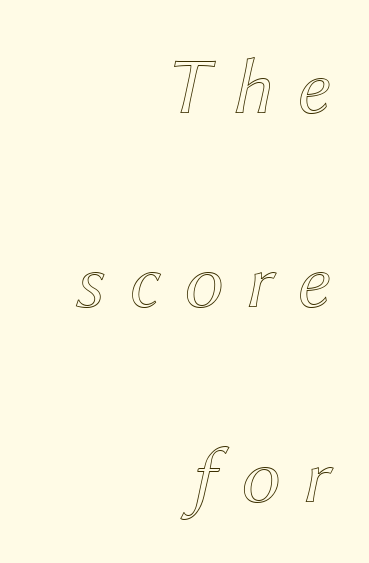
Observe the wide spacing: letters keep a clear distance from each other. The typography opts for an oblique posture over an upright one. Students, observe: this is what heavily led, spacious text looks like. The rendering uses natural spacing where letterforms have individual widths. Just letters on the line, the space beneath them empty.
